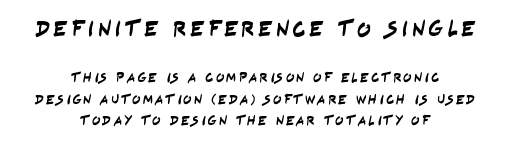
Q: Is the text underlined? A: No.
Q: How is the paragraph aligned? A: Centered.
Q: Is the spacing between lines tight, normal or loose? A: Normal.
Q: Which block of text is set in a larger size, the first (top) or the second (bottom)? A: The first (top) one.
